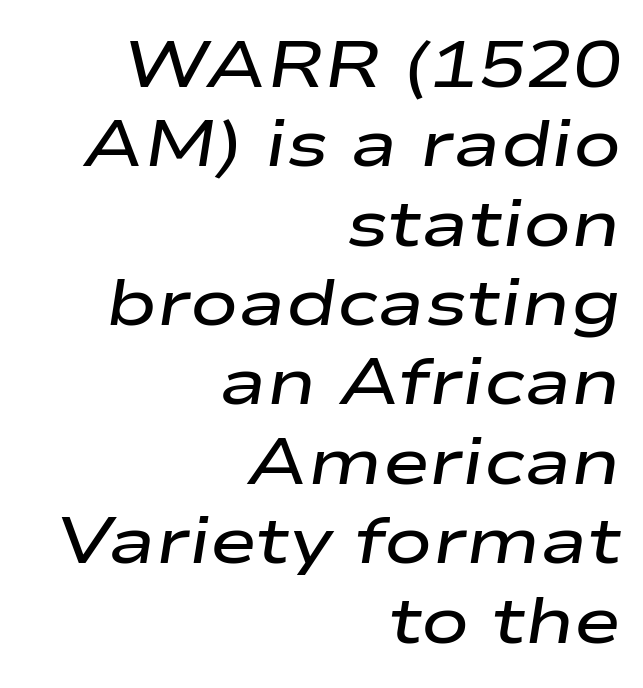
The image shows 64 px semibold, wide type, italic (leaning right); set right-aligned, line spacing 1.24x, normal letter spacing, not underlined; low stroke contrast and a medium x-height.
